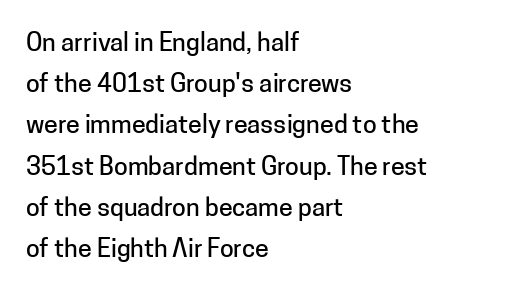
Q: Is the text italic (slanted)? A: No, it is upright.
Q: Is the text underlined? A: No.
Q: How is the paragraph aligned? A: Left-aligned.
Q: Is the spacing between letters normal or unusually wide? A: Normal.
Q: Is the spacing between lines tight, normal or loose? A: Normal.
